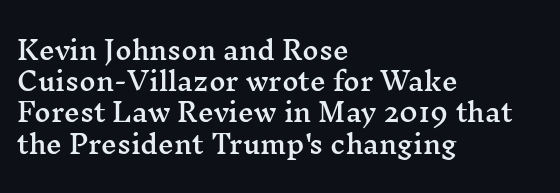
{"italic": "no", "underline": "no", "align": "left", "line_spacing": "normal", "line_spacing_ratio": 1.25, "letter_spacing": "normal", "letter_spacing_em": 0.0, "glyph_px": 25}
